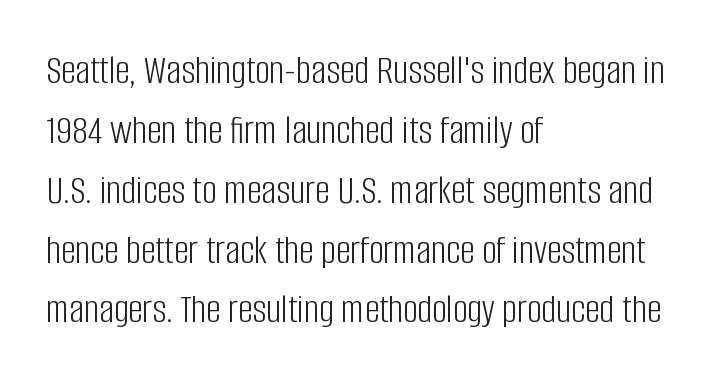
It's the straight-up-and-down kind of type. A typesetter would call this proportional, since set widths differ per character. Regarding leading, the lines here are spaced in the standard way. What kind of face is this? One without serifs — a sans. Honestly, there is no underline to notice here at all. The font sits on the lighter half of the weight spectrum, regular included.
